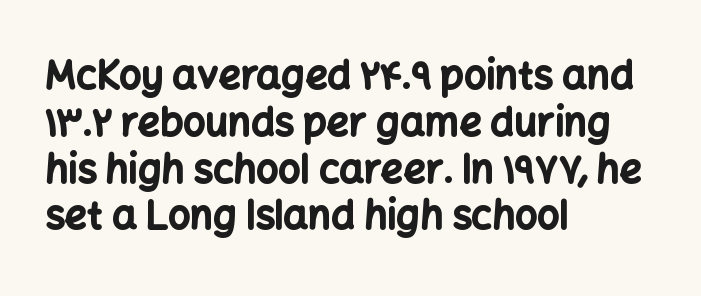
If you drew a line through each stem, it would be perfectly vertical. In terms of letterspacing, this is plain default setting. Each line starts at the same left margin while the right side varies. This is sans-serif lettering, the kind often seen on screens and signage.
